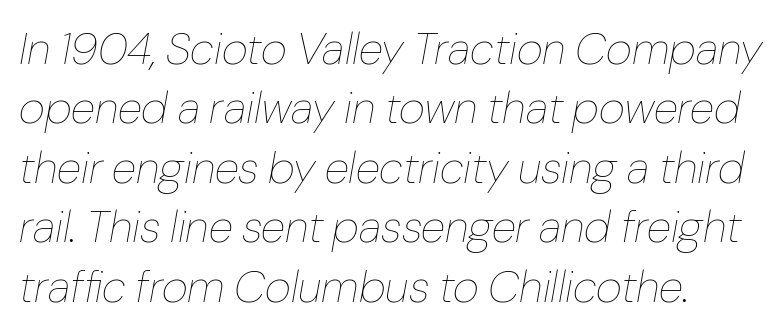
The image shows 45 px thin type, italic (leaning right); set left-aligned, normal line spacing (1.32x), normal letter spacing, not underlined; low stroke contrast and a medium x-height.
